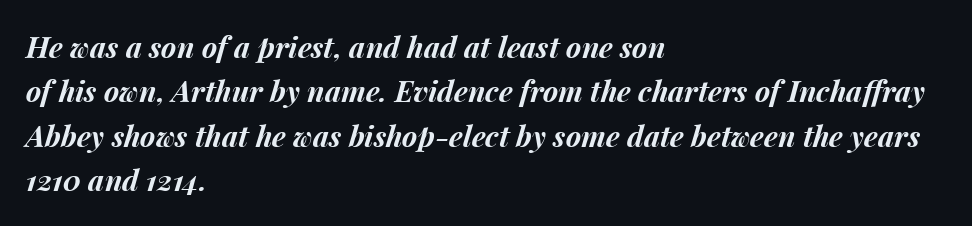
The image shows 29 px bold type, italic (leaning right); set left-aligned, normal line spacing (1.53x), normal letter spacing, not underlined; medium stroke contrast and a medium x-height.
